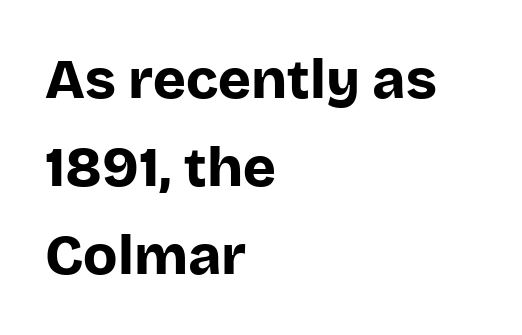
The image shows 56 px bold sans-serif type, upright; set left-aligned, normal line spacing (1.57x), normal letter spacing, not underlined; low stroke contrast and a large x-height.
